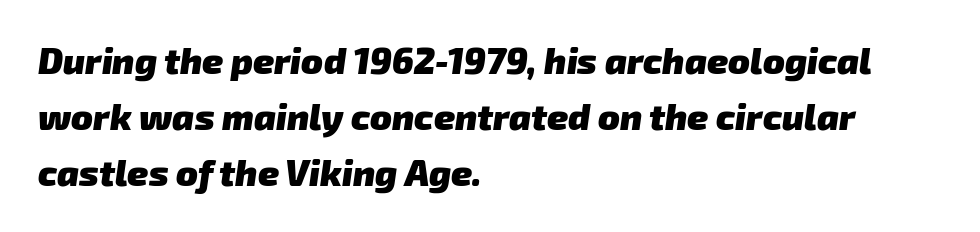
The image shows 36 px heavy sans-serif type; set left-aligned, normal line spacing (1.55x), normal letter spacing, not underlined; low stroke contrast and a medium x-height.
